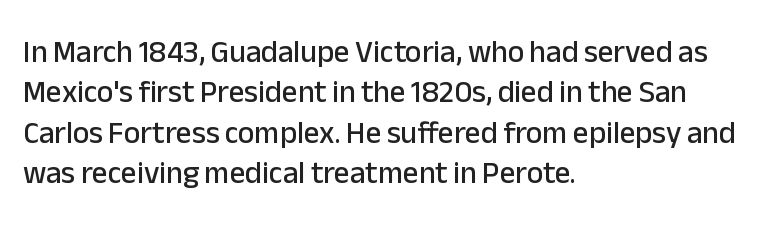
{"serif": "no", "italic": "no", "width": "normal", "stroke_contrast": "low", "x_height": "medium", "monospaced": "no", "underline": "no", "align": "left", "line_spacing": "normal", "line_spacing_ratio": 1.3, "letter_spacing": "normal", "letter_spacing_em": 0.0, "glyph_px": 31}
